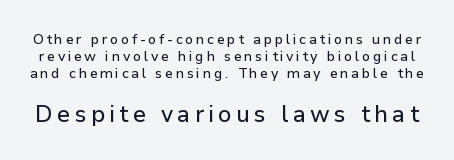
The image shows 23 px text type, upright; set line spacing 1.2x, not underlined; the second (bottom) block is 1.64x larger.
